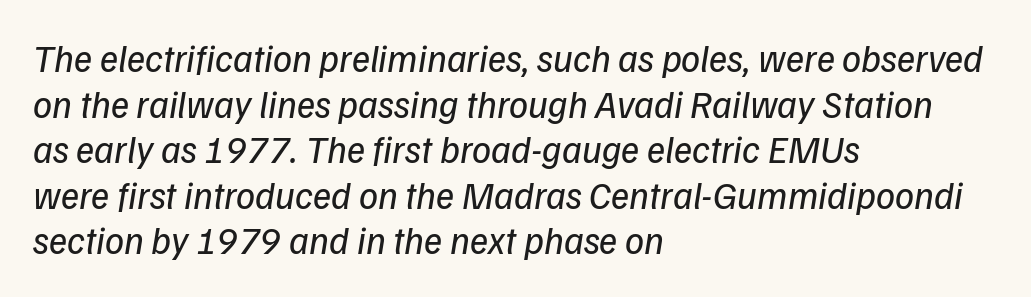
What stands out about the letter spacing? Nothing — it is the standard amount. Each letter keeps its own natural width here, so spacing adapts to shape. Summary of weight: not heavy and not bold. Plain, unruled lines of type.
